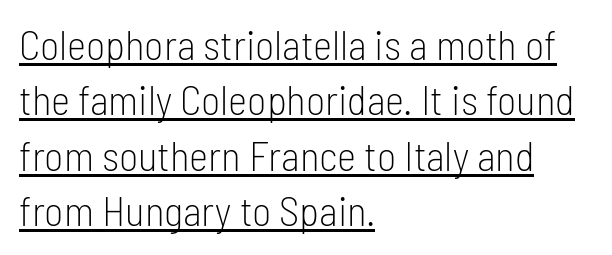
The image shows 41 px light, condensed sans-serif type, upright; set left-aligned, normal line spacing (1.35x), normal letter spacing, underlined; low stroke contrast and a medium x-height.
